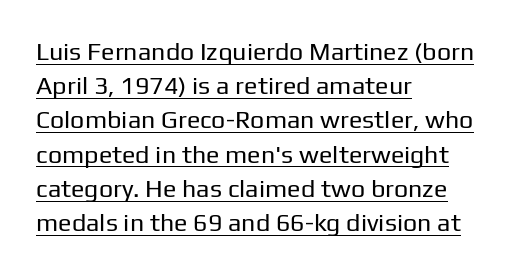
Q: Is the text bold? A: No.
Q: Is the text italic (slanted)? A: No, it is upright.
Q: Is the text underlined? A: Yes.
Q: How is the paragraph aligned? A: Left-aligned.
Q: Is the spacing between letters normal or unusually wide? A: Normal.
Q: Is the spacing between lines tight, normal or loose? A: Normal.
